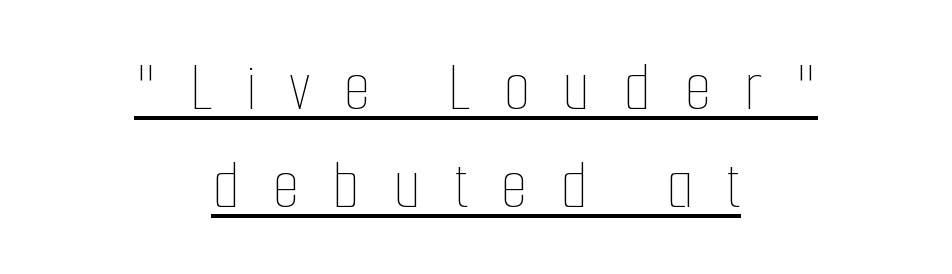
{"italic": "no", "bold": "no", "weight": "thin", "width": "condensed", "stroke_contrast": "low", "x_height": "medium", "monospaced": "no", "underline": "yes", "align": "center", "line_spacing": "normal", "line_spacing_ratio": 1.38, "letter_spacing": "wide", "letter_spacing_em": 0.46, "glyph_px": 71}
